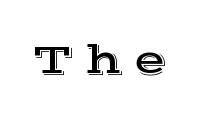
Quick note: underline off. Nope, not italic — everything's standing straight. The face used here is proportionally spaced, like ordinary book or web type. The passage shown is typeset with a serif family. Spacing between characters has been opened up far beyond the box default.
